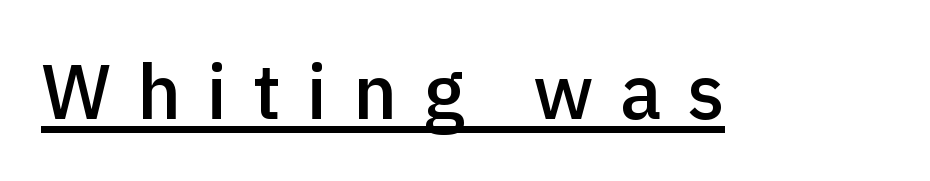
Do the characters align in a grid? No, the font is proportional. Students, note that the glyphs here are deliberately spaced far apart. Like a heading marked for emphasis, these lines bear an underscore. Examine the stroke ends and you'll find no serifs. These words are printed semibold, heavier than regular yet not bold. No italicization has been applied; the sample stays upright.
